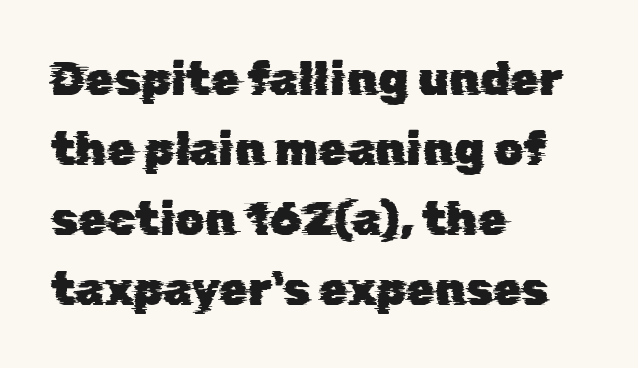
Looks like regular typesetting: each glyph gets only the width it needs. The passage shown is not underscored anywhere. The letterforms sit shoulder to shoulder at normal distance. The letters carry no serifs — their stems end cleanly without finishing strokes. One glance says typical: line gaps are just what's usual. Which margin do the lines hug? The left one — the right edge is uneven.
